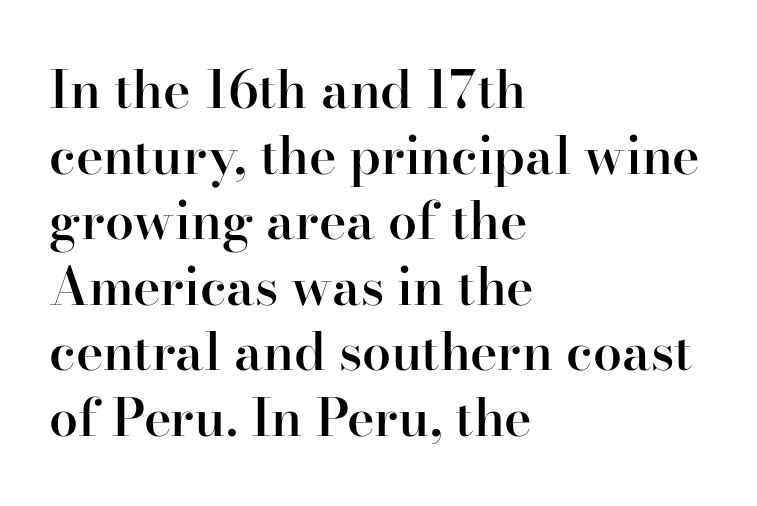
Q: Is the text bold? A: Semi-bold.
Q: Is the text italic (slanted)? A: No, it is upright.
Q: Is the typeface a serif or a sans-serif typeface? A: Serif.
Q: Is the text underlined? A: No.
Q: How is the paragraph aligned? A: Left-aligned.
Q: Is the spacing between letters normal or unusually wide? A: Normal.
Q: Is the spacing between lines tight, normal or loose? A: Normal.
Q: Width (condensed, normal, or wide)? A: Normal.
Q: Stroke contrast? A: High.
Q: x-height? A: Small.
Q: Monospaced? A: No.
